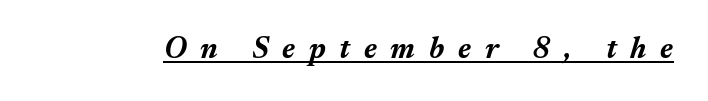
{"italic": "yes", "lean": "right", "slant_degrees": 17, "bold": "yes", "weight": "bold", "width": "normal", "stroke_contrast": "medium", "x_height": "medium", "monospaced": "no", "underline": "yes", "letter_spacing": "wide", "letter_spacing_em": 0.46, "glyph_px": 30}
